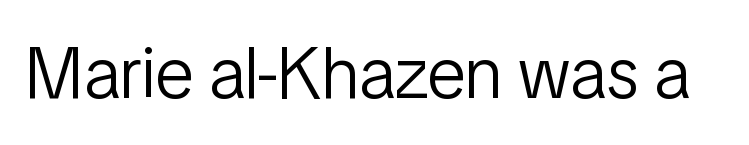
Compared with typical body copy, the letter spacing here is the same. The typography opts for an upright posture over an oblique one. Only glyphs here, with clear space below each row. The face used here is proportionally spaced, like ordinary book or web type. Weight: regular or lighter. Letterform terminals end flat and unadorned throughout the passage.
